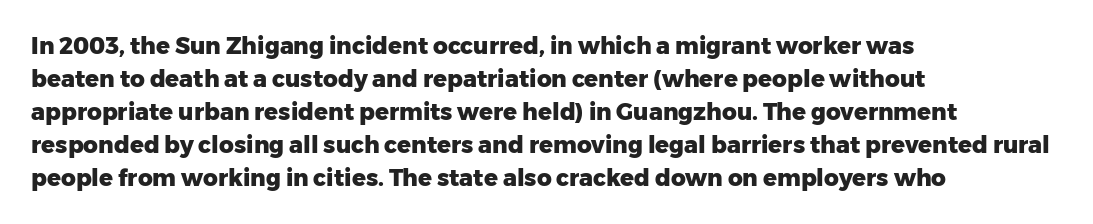
This sample keeps an unexceptional amount of space between lines. Strokes here are thick enough to call this a true bold. A student would call this left alignment; a typographer would say flush left, rag right. You can tell it's not italic because the verticals are truly vertical.
